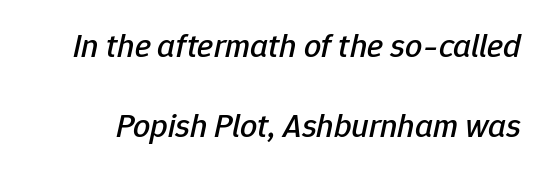
Q: Is the text italic (slanted)? A: Yes, it leans right by about 12 degrees.
Q: Is the text underlined? A: No.
Q: Is the spacing between letters normal or unusually wide? A: Normal.
Q: Is the spacing between lines tight, normal or loose? A: Loose.
Q: Width (condensed, normal, or wide)? A: Normal.
Q: Stroke contrast? A: Low.
Q: x-height? A: Medium.
Q: Monospaced? A: No.
